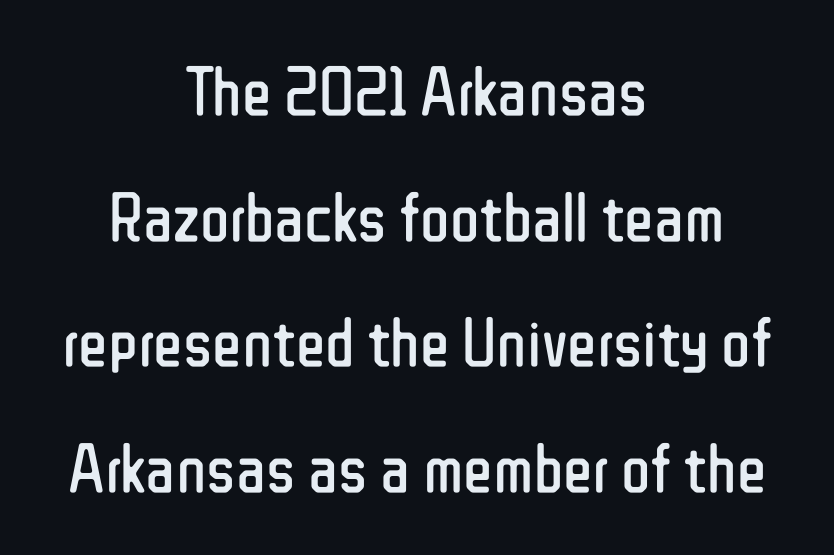
The image shows 69 px regular-weight, condensed sans-serif type, upright; set centered, line spacing 1.82x, normal letter spacing, not underlined; low stroke contrast and a medium x-height.
